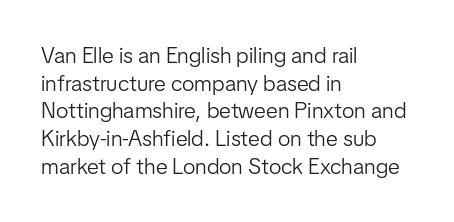
Q: Is the text bold? A: No.
Q: Is the text italic (slanted)? A: No, it is upright.
Q: Is the text underlined? A: No.
Q: How is the paragraph aligned? A: Left-aligned.
Q: Is the spacing between letters normal or unusually wide? A: Normal.
Q: Is the spacing between lines tight, normal or loose? A: Normal.
